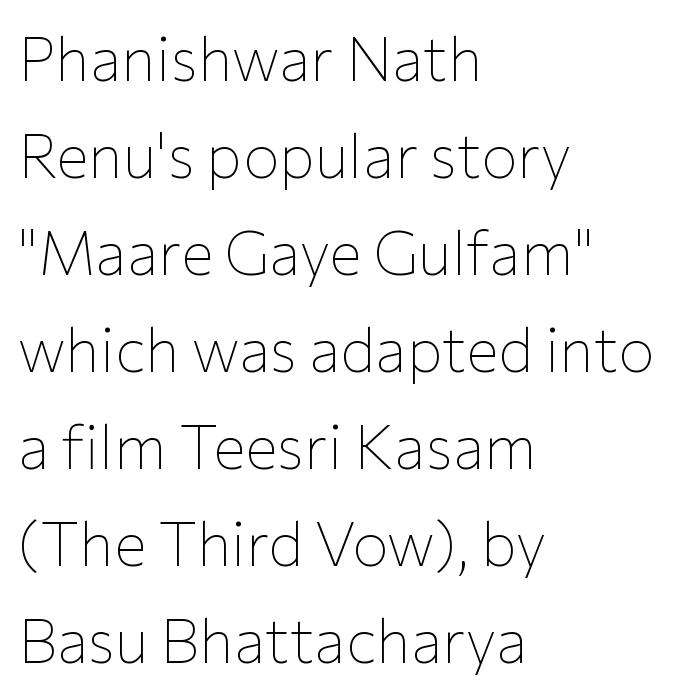
Q: Is the text bold? A: No.
Q: Is the text italic (slanted)? A: No, it is upright.
Q: Is the typeface a serif or a sans-serif typeface? A: Sans-serif.
Q: Is the text underlined? A: No.
Q: How is the paragraph aligned? A: Left-aligned.
Q: Is the spacing between letters normal or unusually wide? A: Normal.
Q: Is the spacing between lines tight, normal or loose? A: Normal.
Q: Width (condensed, normal, or wide)? A: Normal.
Q: Stroke contrast? A: Low.
Q: x-height? A: Medium.
Q: Monospaced? A: No.
